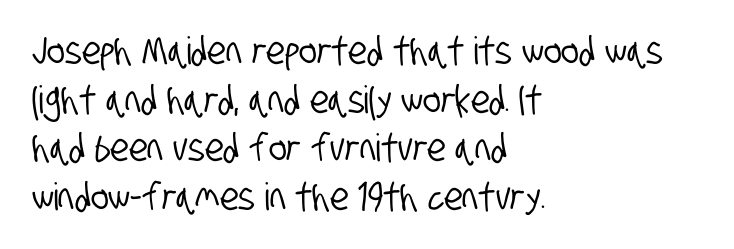
The image shows 38 px condensed sans-serif type; set left-aligned, normal line spacing (1.28x), normal letter spacing, not underlined; low stroke contrast and a large x-height.
